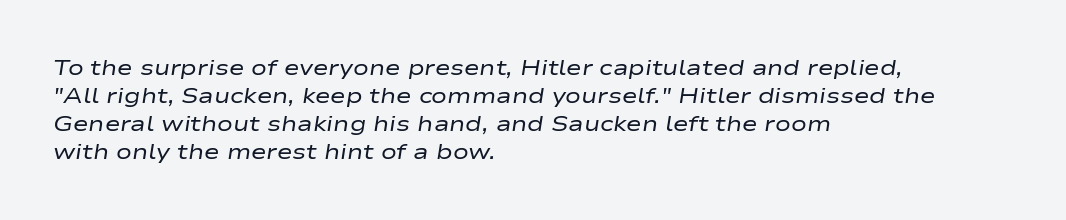
Q: Is the text bold? A: No.
Q: Is the text italic (slanted)? A: Yes, it leans right by about 9 degrees.
Q: Is the text underlined? A: No.
Q: How is the paragraph aligned? A: Left-aligned.
Q: Is the spacing between letters normal or unusually wide? A: Normal.
Q: Is the spacing between lines tight, normal or loose? A: Normal.
